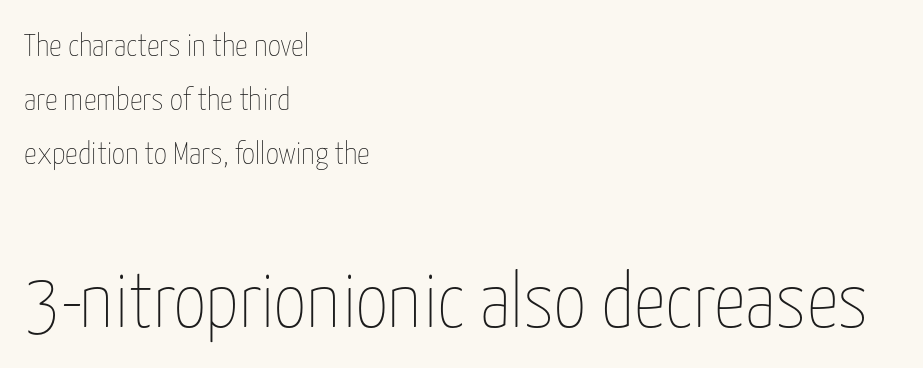
Between these two stacked blocks, the lower one wins on size. The characters are drawn with everyday or finer stroke widths. Quick note: not italic, upright. Rule under the text: the space is simply empty. The rendering uses a moderate line-height, typical for paragraphs. Proportional: the letters do not fall into vertical columns.
